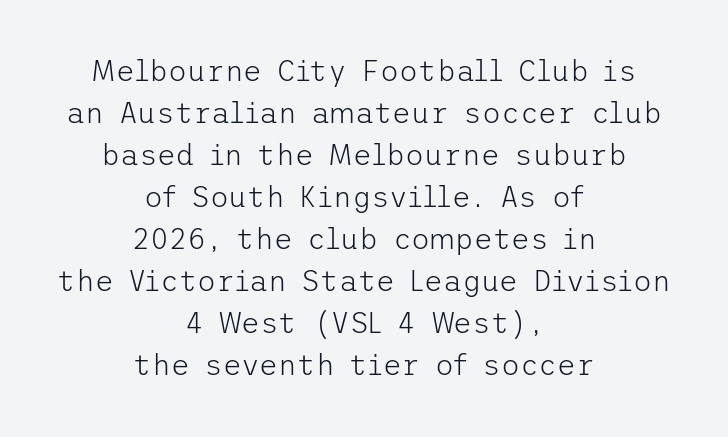
The image shows 29 px light sans-serif type, upright; set centered, normal line spacing (1.45x), normal letter spacing, not underlined; low stroke contrast and a medium x-height.
